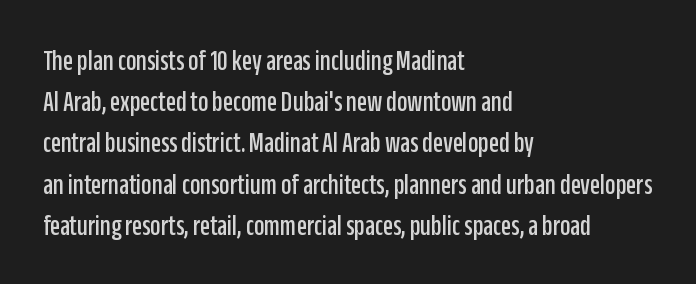
Q: Is the text italic (slanted)? A: No, it is upright.
Q: Is the typeface a serif or a sans-serif typeface? A: Sans-serif.
Q: Is the text underlined? A: No.
Q: How is the paragraph aligned? A: Left-aligned.
Q: Is the spacing between letters normal or unusually wide? A: Normal.
Q: Is the spacing between lines tight, normal or loose? A: Normal.
Q: Width (condensed, normal, or wide)? A: Condensed.
Q: Stroke contrast? A: Low.
Q: x-height? A: Large.
Q: Monospaced? A: No.
